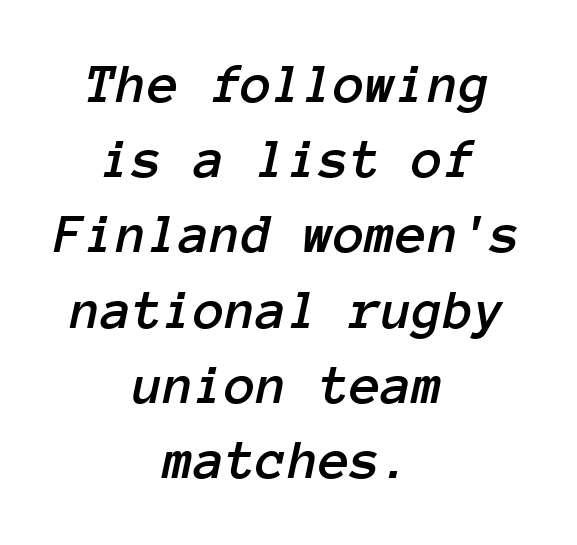
The image shows 57 px text type, italic (leaning right), monospaced; set centered, normal line spacing (1.32x), normal letter spacing, not underlined; low stroke contrast and a medium x-height.
